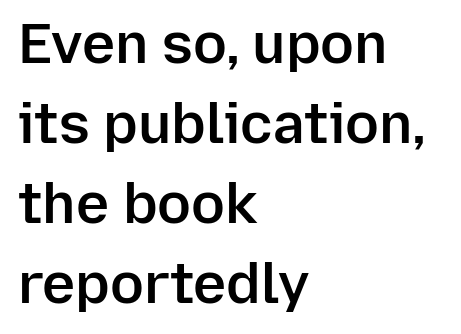
The image shows 56 px semibold sans-serif type, upright; set left-aligned, normal line spacing (1.43x), normal letter spacing, not underlined; low stroke contrast and a medium x-height.
